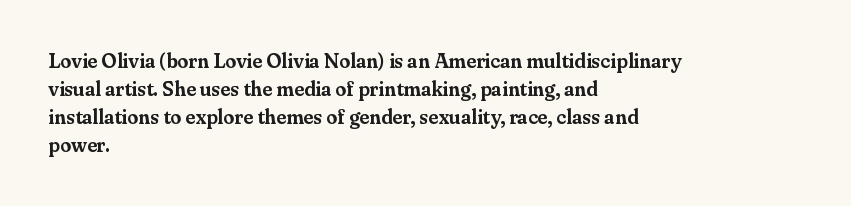
Ordinary non-slanted type is in use. Type without underlining. A typesetter would call this zero additional tracking. Horizontally, the lines are justified to the leading edge only. Honestly, the row spacing looks completely unremarkable.
